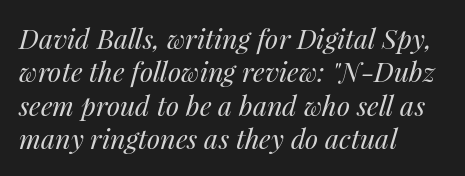
{"italic": "yes", "lean": "right", "slant_degrees": 14, "bold": "no", "underline": "no", "align": "left", "line_spacing_ratio": 1.24, "letter_spacing": "normal", "letter_spacing_em": 0.0, "glyph_px": 27}
